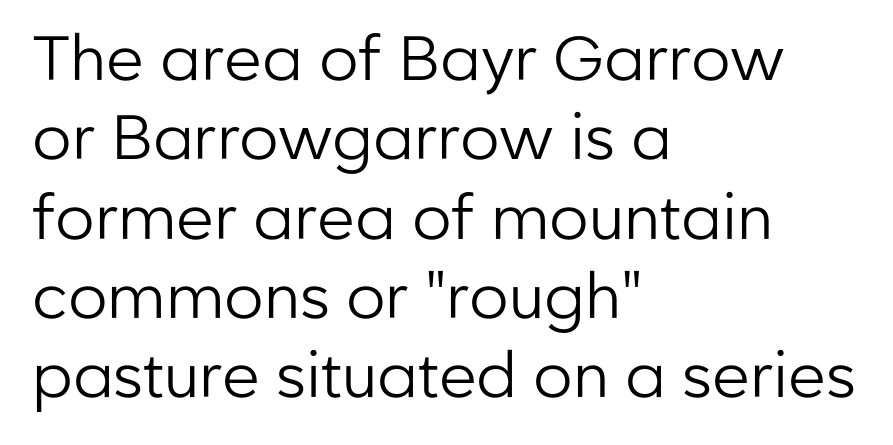
{"serif": "no", "italic": "no", "bold": "no", "weight": "regular", "width": "normal", "stroke_contrast": "low", "x_height": "medium", "monospaced": "no", "underline": "no", "align": "left", "line_spacing": "normal", "line_spacing_ratio": 1.28, "letter_spacing": "normal", "letter_spacing_em": 0.0, "glyph_px": 62}
